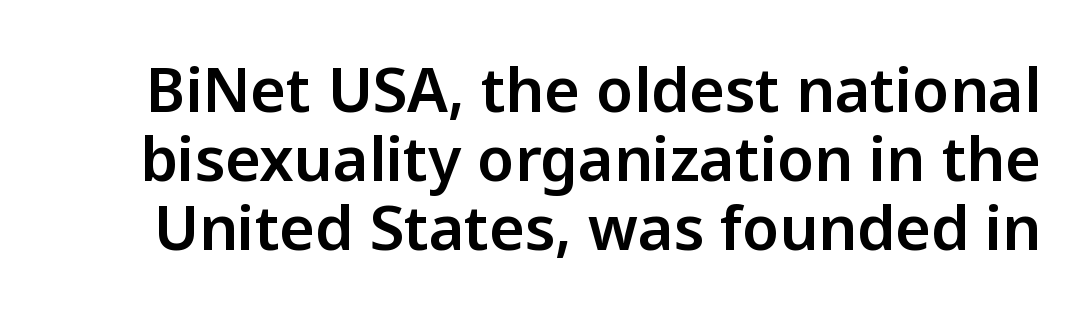
The image shows 61 px sans-serif type, upright; set tight line spacing (1.13x), normal letter spacing, not underlined; low stroke contrast and a medium x-height.
